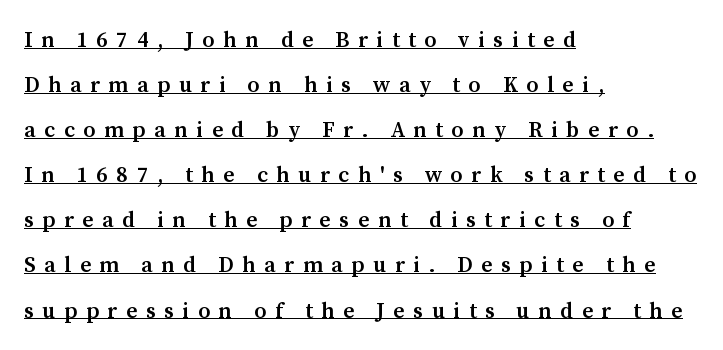
This sample is left-justified, so line endings fall wherever the words run out. Here the glyphs are tracked loosely, breaking word shapes into spaced letters. Loosely led — the rows are spread out. This is the in-between weight designers call semibold or demi.
